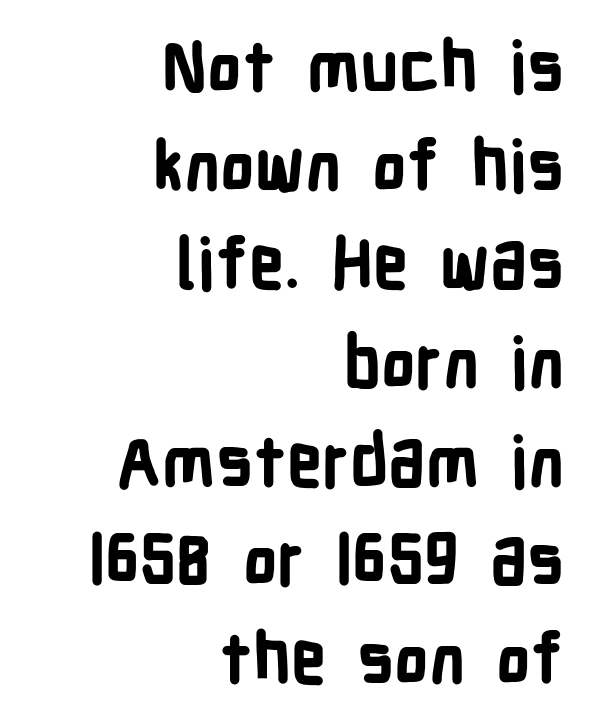
{"serif": "no", "italic": "no", "bold": "yes", "weight": "bold", "width": "condensed", "stroke_contrast": "low", "x_height": "medium", "monospaced": "no", "underline": "no", "align": "right", "line_spacing": "normal", "line_spacing_ratio": 1.43, "letter_spacing": "normal", "letter_spacing_em": 0.0, "glyph_px": 69}
